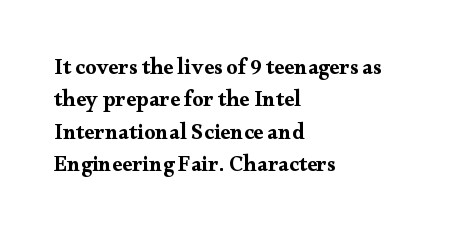
Q: Is the text bold? A: Yes.
Q: Is the text italic (slanted)? A: No, it is upright.
Q: Is the text underlined? A: No.
Q: How is the paragraph aligned? A: Left-aligned.
Q: Is the spacing between letters normal or unusually wide? A: Normal.
Q: Is the spacing between lines tight, normal or loose? A: Normal.
